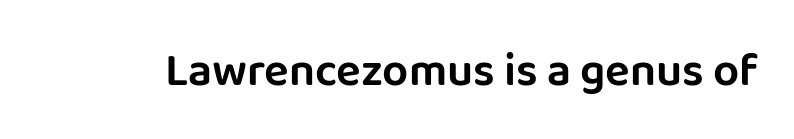
Beneath every word, the page is bare. Upright lettering throughout. Does the type have serifs? No, each stem ends abruptly. Character widths vary here, with narrow letters taking less room than wide ones. You could call the tracking neutral — neither tight nor loose.
